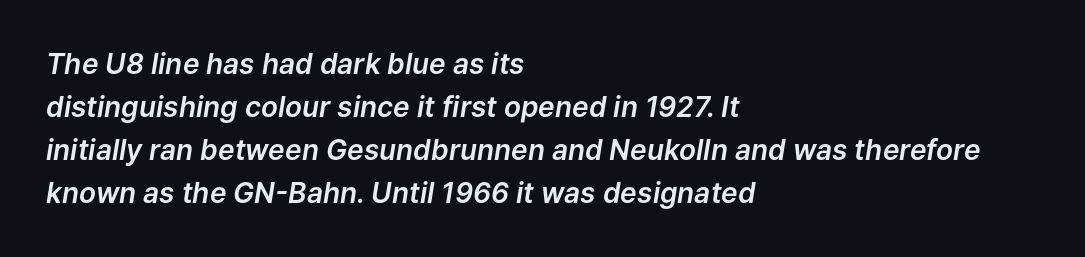
Any mark beneath the type? The region is blank. Between one letter and the next there's only the usual sliver of space. Interline gaps are of average width in this sample. The letters advance in unequal steps, a hallmark of proportional type.
